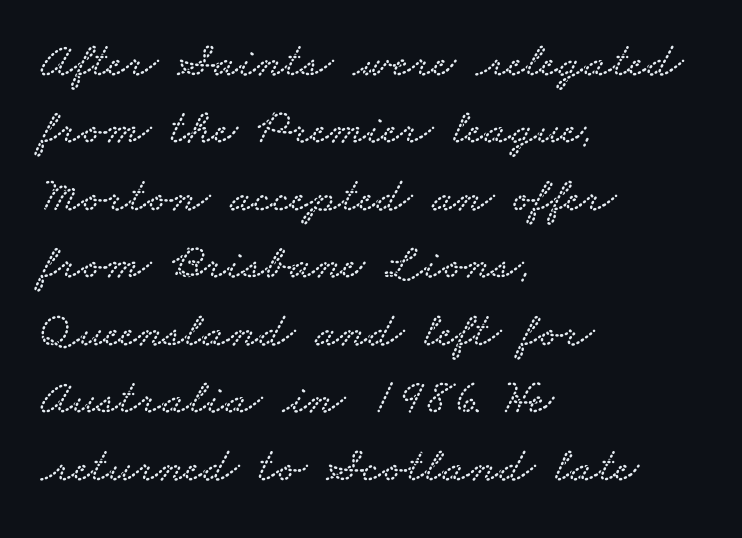
{"serif": "yes", "width": "wide", "stroke_contrast": "low", "x_height": "small", "monospaced": "no", "underline": "no", "align": "left", "line_spacing": "normal", "line_spacing_ratio": 1.35, "letter_spacing": "normal", "letter_spacing_em": 0.0, "glyph_px": 50}
